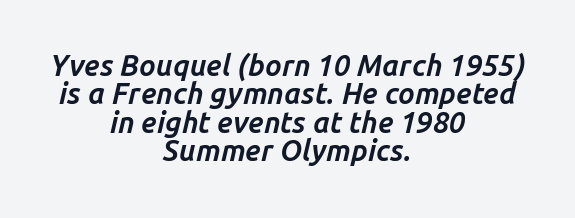
The image shows 29 px bold type, italic (leaning right); set centered, tight line spacing (0.98x), normal letter spacing, not underlined; low stroke contrast and a medium x-height.
